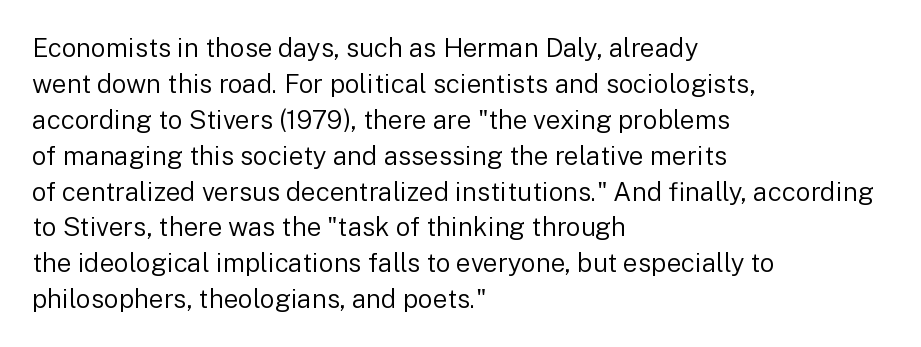
The characters are drawn with everyday or finer stroke widths. Line beginnings align vertically; line endings do not. Rule under the text: the space is simply empty. Words appear dense and cohesive because spacing is normal. Whoever set this chose a conventional vertical rhythm. Rendered with straight, roman letterforms.
